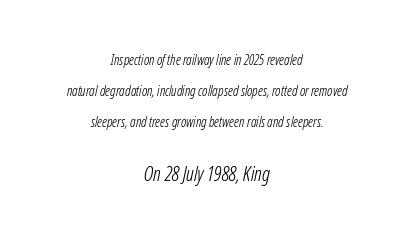
Is the letter spacing exaggerated? No — it looks like the ordinary default. Just letters on the line, the space beneath them empty. Designer's note — italics engaged. Weight: not bold — regular or lighter. The more generous point size was reserved for the lower chunk.
